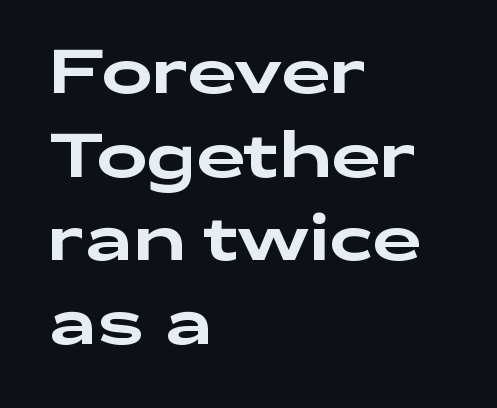
Q: Is the text italic (slanted)? A: No, it is upright.
Q: Is the typeface a serif or a sans-serif typeface? A: Sans-serif.
Q: Is the text underlined? A: No.
Q: How is the paragraph aligned? A: Left-aligned.
Q: Is the spacing between letters normal or unusually wide? A: Normal.
Q: Is the spacing between lines tight, normal or loose? A: Normal.
Q: Width (condensed, normal, or wide)? A: Wide.
Q: Stroke contrast? A: Low.
Q: x-height? A: Medium.
Q: Monospaced? A: No.
